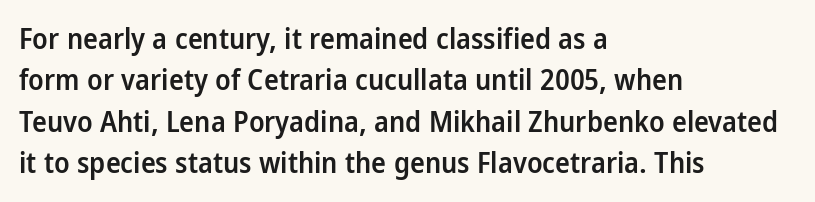
The image shows 28 px semibold sans-serif type, upright; set left-aligned, normal line spacing (1.48x), normal letter spacing, not underlined; low stroke contrast and a medium x-height.
